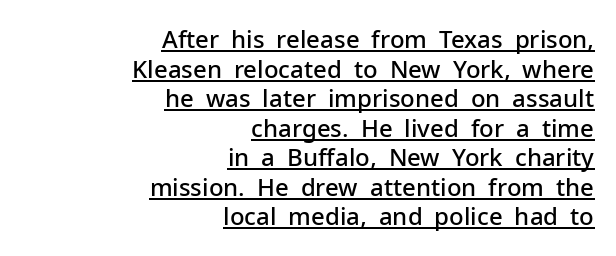
The image shows 24 px text type, upright; set right-aligned, line spacing 1.23x, normal letter spacing, underlined.
